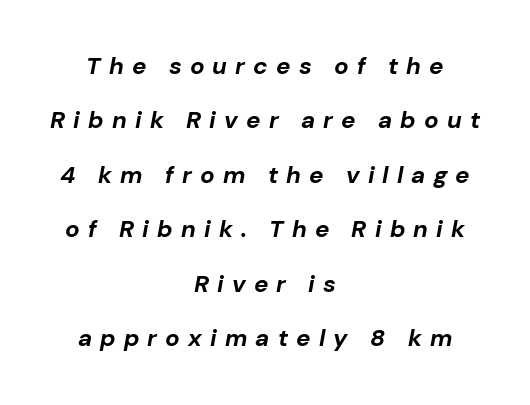
The image shows 24 px bold type, italic (leaning right); set centered, loose line spacing (2.27x), unusually wide letter spacing (+0.34 em), not underlined.
